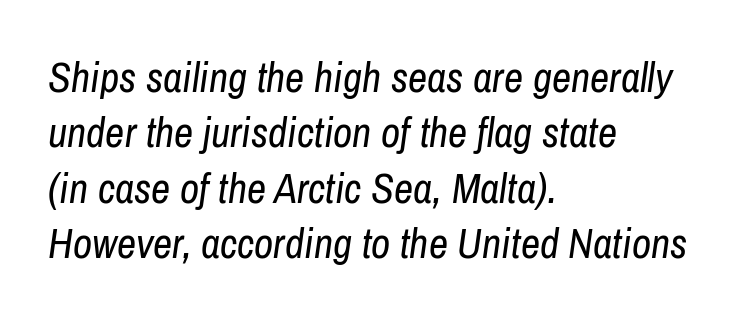
{"italic": "yes", "lean": "right", "slant_degrees": 8, "bold": "no", "weight": "regular", "width": "condensed", "stroke_contrast": "low", "x_height": "medium", "monospaced": "no", "underline": "no", "align": "left", "line_spacing": "normal", "line_spacing_ratio": 1.32, "letter_spacing": "normal", "letter_spacing_em": 0.0, "glyph_px": 42}
